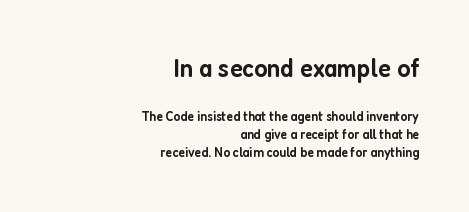
Q: Is the text bold? A: Semi-bold.
Q: Is the text italic (slanted)? A: No, it is upright.
Q: Is the text underlined? A: No.
Q: How is the paragraph aligned? A: Right-aligned.
Q: Is the spacing between letters normal or unusually wide? A: Normal.
Q: Is the spacing between lines tight, normal or loose? A: Normal.
Q: Which block of text is set in a larger size, the first (top) or the second (bottom)? A: The first (top) one.
